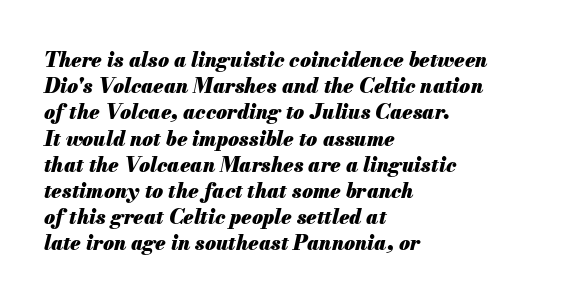
{"italic": "yes", "lean": "right", "slant_degrees": 13, "bold": "yes", "underline": "no", "align": "left", "line_spacing": "normal", "line_spacing_ratio": 1.31, "letter_spacing": "normal", "letter_spacing_em": 0.0, "glyph_px": 20}
